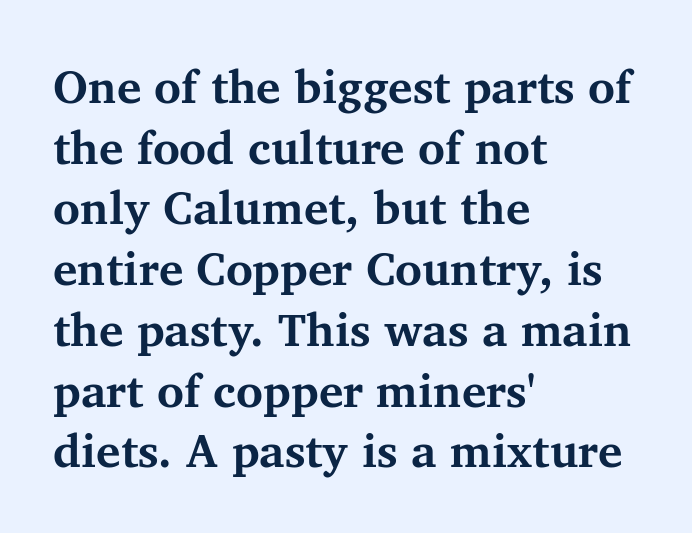
The image shows 46 px bold serif type, upright; set left-aligned, normal line spacing (1.32x), normal letter spacing, not underlined; medium stroke contrast and a medium x-height.
